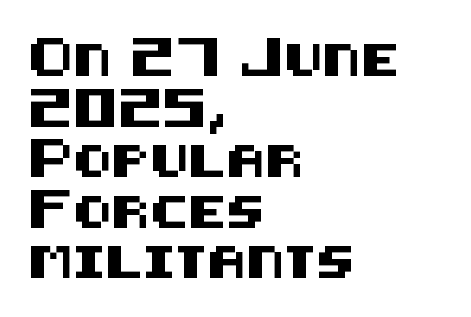
{"serif": "no", "italic": "no", "width": "normal", "stroke_contrast": "medium", "x_height": "large", "underline": "no", "align": "left", "line_spacing": "normal", "line_spacing_ratio": 1.58, "letter_spacing": "normal", "letter_spacing_em": 0.0, "glyph_px": 32}
